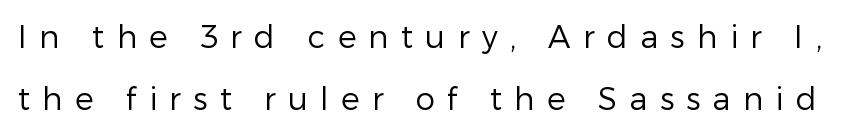
The image shows 31 px regular-weight sans-serif type, upright; set loose line spacing (1.99x), unusually wide letter spacing (+0.4 em), not underlined; low stroke contrast and a medium x-height.
